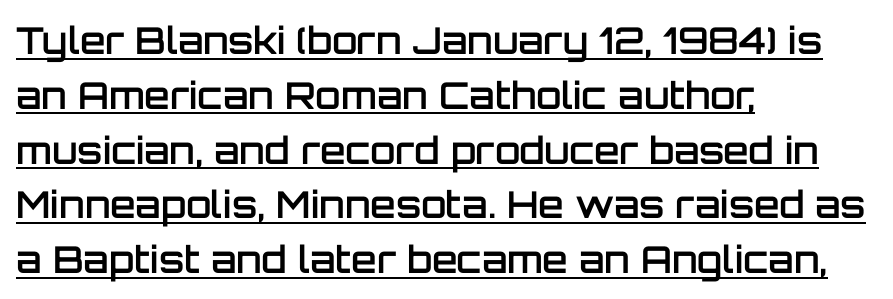
{"serif": "no", "italic": "no", "bold": "semi", "weight": "semibold", "width": "normal", "stroke_contrast": "low", "x_height": "large", "monospaced": "no", "underline": "yes", "align": "left", "line_spacing": "normal", "line_spacing_ratio": 1.48, "letter_spacing": "normal", "letter_spacing_em": 0.0, "glyph_px": 37}
